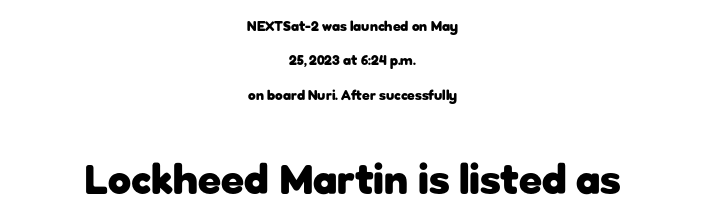
The image shows 42 px heavy sans-serif type, upright; set centered, loose line spacing (2.45x), normal letter spacing, not underlined; the second (bottom) block is 3.0x larger; low stroke contrast and a medium x-height.
